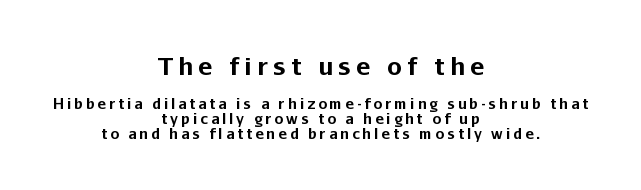
{"italic": "no", "bold": "yes", "underline": "no", "align": "center", "line_spacing": "tight", "line_spacing_ratio": 1.07, "letter_spacing": "wide", "letter_spacing_em": 0.22, "larger_block": "first", "size_ratio": 1.71, "glyph_px": 24}
